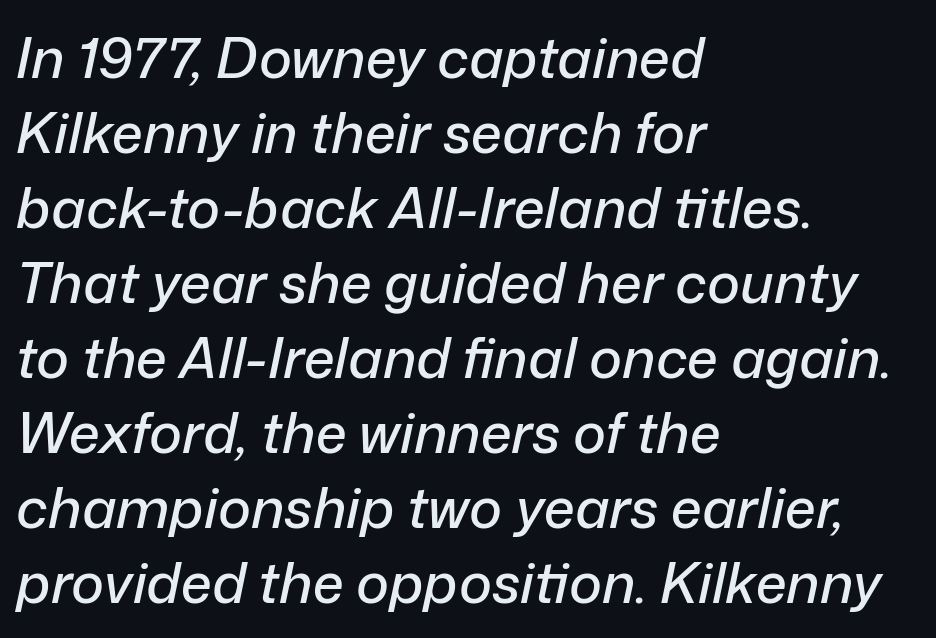
The image shows 56 px text type, italic (leaning right); set left-aligned, normal line spacing (1.34x), normal letter spacing, not underlined; low stroke contrast and a medium x-height.
